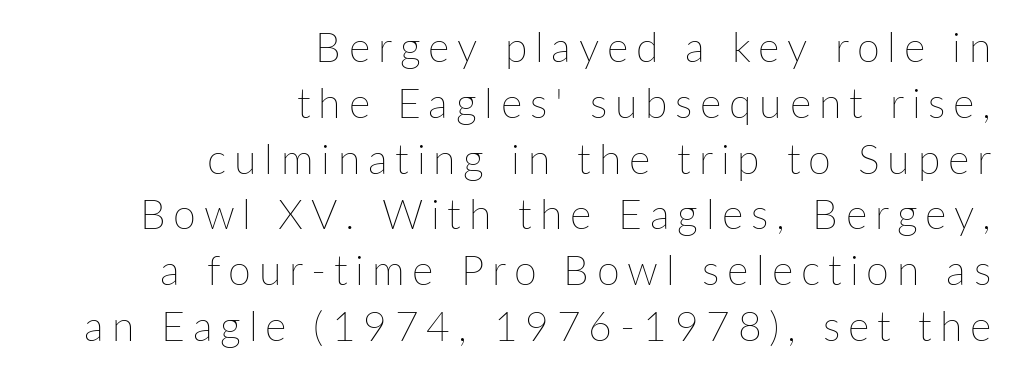
Honestly, there is no underline to notice here at all. Heft: none added — not bold. Teacher's note: observe the even right margin — that is flush-right alignment. Here the designer chose a conventional face with non-uniform glyph widths. Quick note: not italic, upright.
